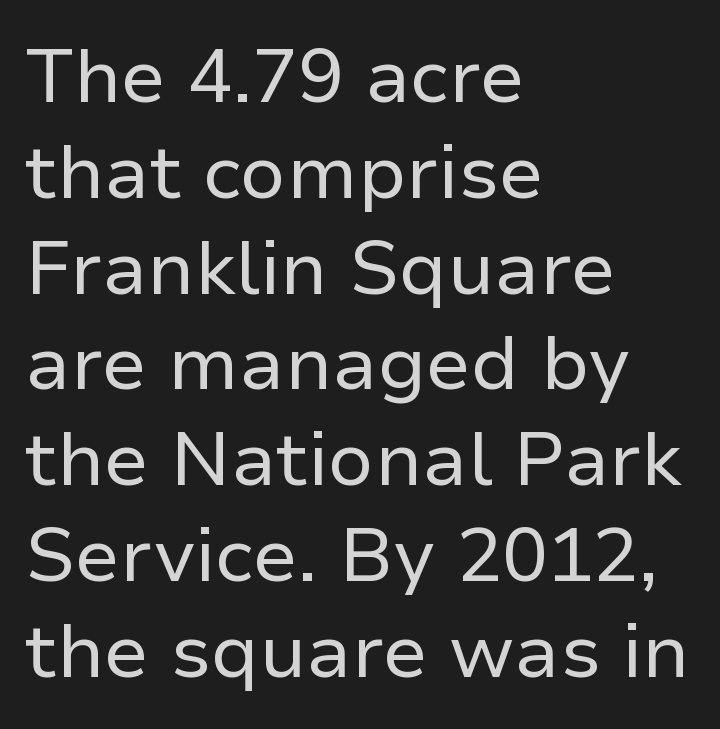
Q: Is the text bold? A: No.
Q: Is the text italic (slanted)? A: No, it is upright.
Q: Is the typeface a serif or a sans-serif typeface? A: Sans-serif.
Q: Is the text underlined? A: No.
Q: How is the paragraph aligned? A: Left-aligned.
Q: Is the spacing between letters normal or unusually wide? A: Normal.
Q: Is the spacing between lines tight, normal or loose? A: Normal.
Q: Width (condensed, normal, or wide)? A: Normal.
Q: Stroke contrast? A: Low.
Q: x-height? A: Medium.
Q: Monospaced? A: No.
